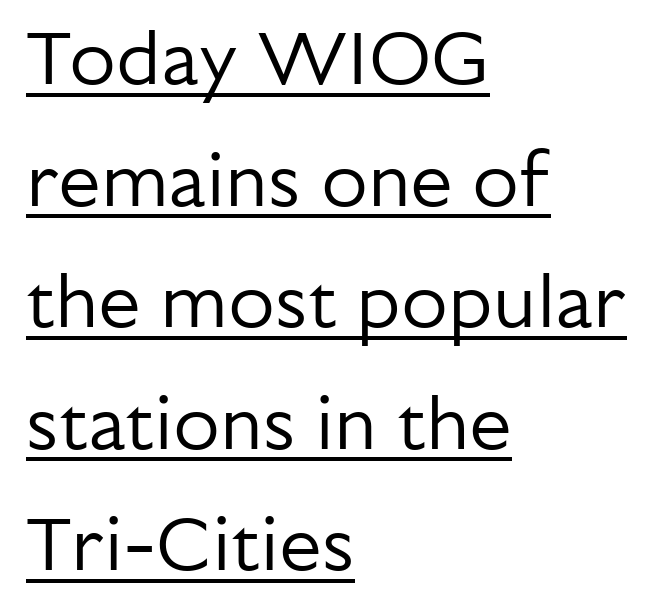
Q: Is the text bold? A: No.
Q: Is the text italic (slanted)? A: No, it is upright.
Q: Is the typeface a serif or a sans-serif typeface? A: Sans-serif.
Q: Is the text underlined? A: Yes.
Q: How is the paragraph aligned? A: Left-aligned.
Q: Is the spacing between letters normal or unusually wide? A: Normal.
Q: Is the spacing between lines tight, normal or loose? A: Normal.
Q: Width (condensed, normal, or wide)? A: Normal.
Q: Stroke contrast? A: Low.
Q: x-height? A: Medium.
Q: Monospaced? A: No.
